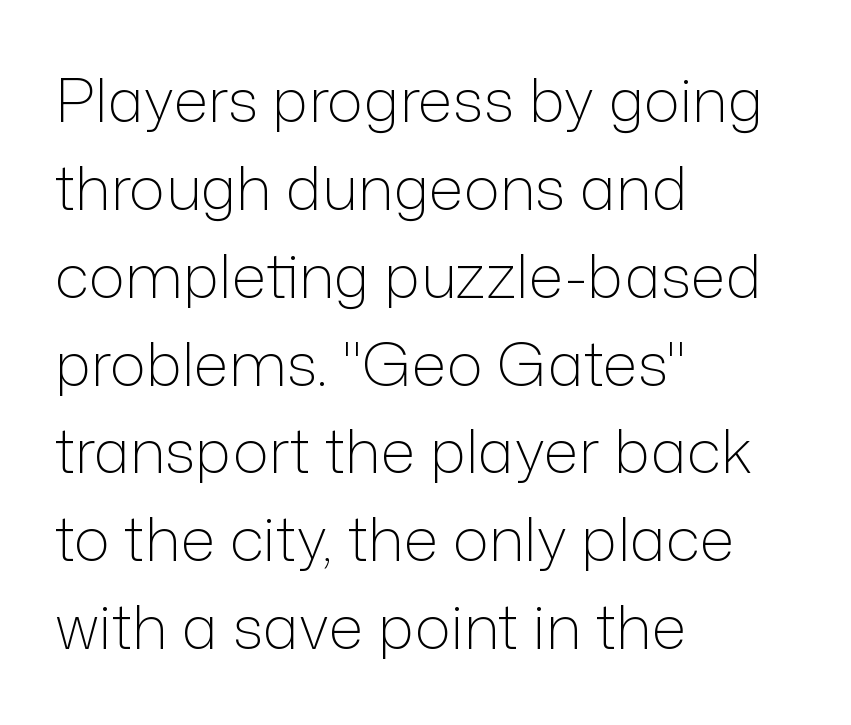
The image shows 61 px light sans-serif type, upright; set left-aligned, normal line spacing (1.44x), normal letter spacing, not underlined; low stroke contrast and a medium x-height.
